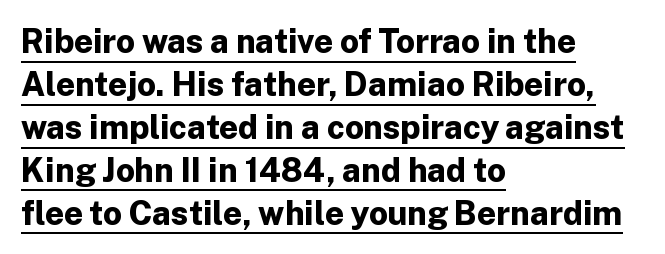
The paragraph shown leans on its left margin. Summary of vertical rhythm: regular, with standard interline spacing. Are there feet on the stems? There aren't — it's a sans. Ascenders rise straight up at ninety degrees. The characters look thick and weighty, a clear bold. Looks like regular typesetting: each glyph gets only the width it needs.
